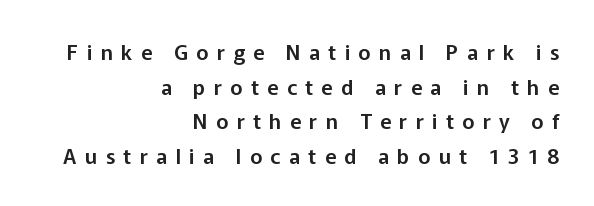
Q: Is the text italic (slanted)? A: No, it is upright.
Q: Is the text underlined? A: No.
Q: How is the paragraph aligned? A: Right-aligned.
Q: Is the spacing between letters normal or unusually wide? A: Unusually wide.
Q: Is the spacing between lines tight, normal or loose? A: Normal.
